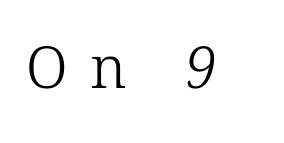
The string is rendered with underlining switched off. Regarding serifs, this sample has them. Display-style spreading of the glyphs; the letterfit is very open. The letters look calm and open, with moderate or lighter stems. You could not count columns in this text — the font is proportionally spaced.
